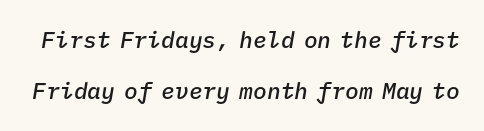
Q: Is the text bold? A: Semi-bold.
Q: Is the text italic (slanted)? A: Yes, it leans right by about 9 degrees.
Q: Is the text underlined? A: No.
Q: Is the spacing between letters normal or unusually wide? A: Normal.
Q: Is the spacing between lines tight, normal or loose? A: Loose.
